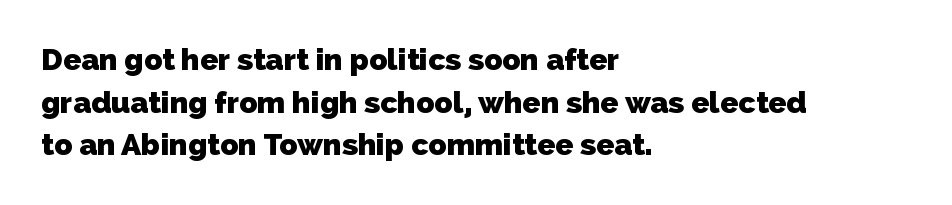
The setting favours the left margin, as ordinary paragraphs usually do. Varying glyph widths throughout — classic text-font behaviour. The rendering keeps characters at their native spacing. These lines are composed in type without serifs. Thick stems and heavy bowls — unmistakably bold. Unmarked baselines from the first word to the last.
